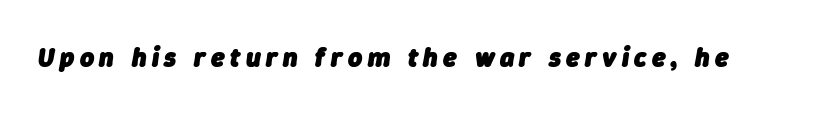
Q: Is the text bold? A: Yes.
Q: Is the text italic (slanted)? A: Yes, it leans right by about 9 degrees.
Q: Is the text underlined? A: No.
Q: Is the spacing between letters normal or unusually wide? A: Unusually wide.
